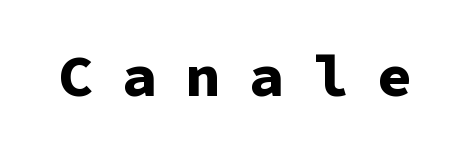
Q: Is the text bold? A: Yes.
Q: Is the text italic (slanted)? A: No, it is upright.
Q: Is the typeface a serif or a sans-serif typeface? A: Sans-serif.
Q: Is the text underlined? A: No.
Q: Is the spacing between letters normal or unusually wide? A: Unusually wide.
Q: Width (condensed, normal, or wide)? A: Normal.
Q: Stroke contrast? A: Low.
Q: x-height? A: Medium.
Q: Monospaced? A: Yes.
